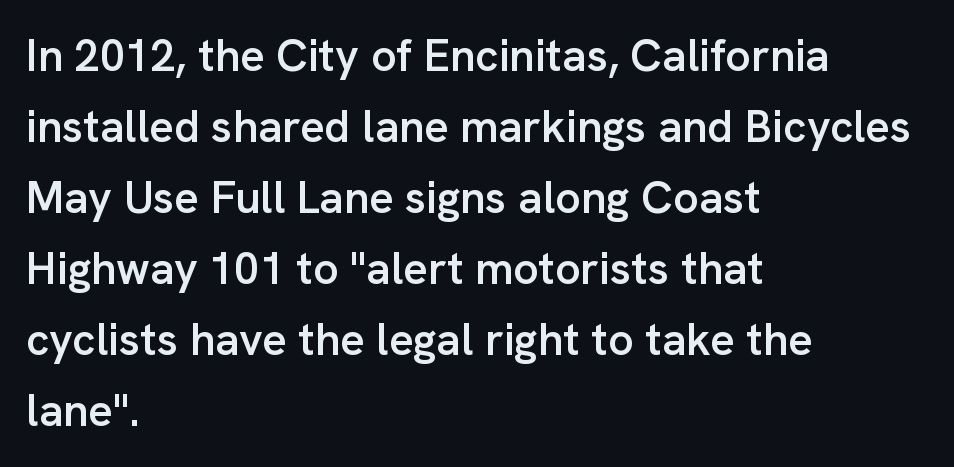
{"serif": "no", "italic": "no", "bold": "semi", "weight": "semibold", "width": "normal", "stroke_contrast": "low", "x_height": "medium", "monospaced": "no", "underline": "no", "align": "left", "line_spacing": "normal", "line_spacing_ratio": 1.58, "letter_spacing": "normal", "letter_spacing_em": 0.0, "glyph_px": 45}
